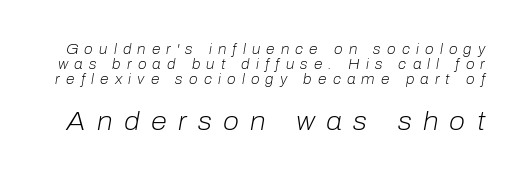
No word sits above an underline. The rendering enlarges the type as you move from the upper chunk to the lower. The letterforms stand isolated, each surrounded by extra space. Notice how descenders almost collide with the ascenders below — that's tight leading. When letters slant like this, we call the style italic.
